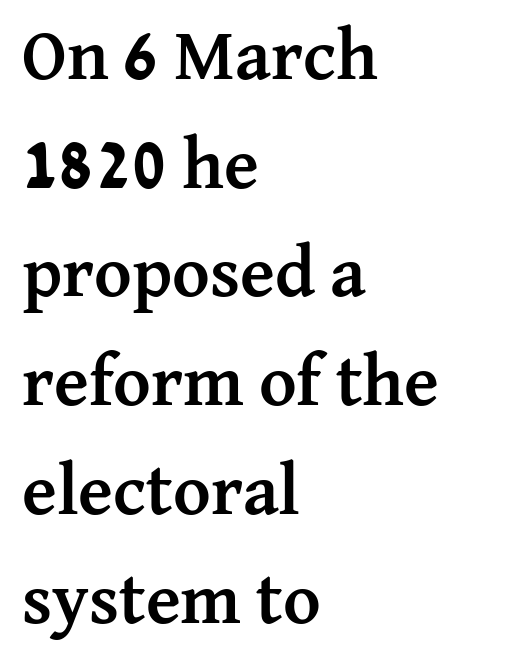
Q: Is the text bold? A: Yes.
Q: Is the text italic (slanted)? A: No, it is upright.
Q: Is the typeface a serif or a sans-serif typeface? A: Serif.
Q: Is the text underlined? A: No.
Q: How is the paragraph aligned? A: Left-aligned.
Q: Is the spacing between letters normal or unusually wide? A: Normal.
Q: Is the spacing between lines tight, normal or loose? A: Normal.
Q: Width (condensed, normal, or wide)? A: Normal.
Q: Stroke contrast? A: Medium.
Q: x-height? A: Medium.
Q: Monospaced? A: No.
